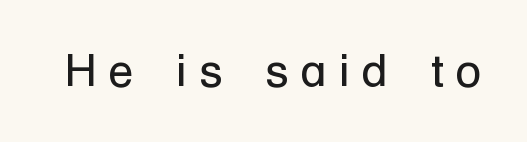
{"serif": "no", "italic": "no", "bold": "no", "weight": "regular", "width": "normal", "stroke_contrast": "low", "x_height": "medium", "monospaced": "no", "underline": "no", "letter_spacing": "wide", "letter_spacing_em": 0.27, "glyph_px": 46}
